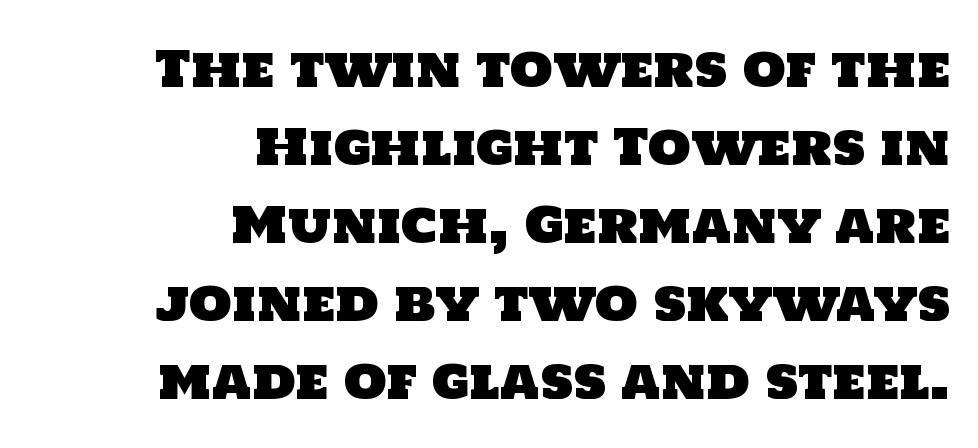
Q: Is the typeface a serif or a sans-serif typeface? A: Sans-serif.
Q: Is the text underlined? A: No.
Q: How is the paragraph aligned? A: Right-aligned.
Q: Is the spacing between letters normal or unusually wide? A: Normal.
Q: Is the spacing between lines tight, normal or loose? A: Normal.
Q: Width (condensed, normal, or wide)? A: Normal.
Q: Stroke contrast? A: Low.
Q: x-height? A: Large.
Q: Monospaced? A: No.
